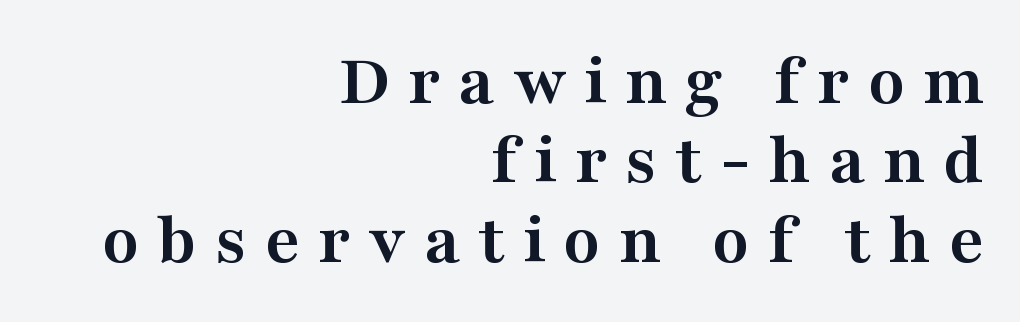
{"serif": "yes", "italic": "no", "bold": "yes", "weight": "semibold", "width": "wide", "stroke_contrast": "medium", "x_height": "medium", "monospaced": "no", "underline": "no", "align": "right", "line_spacing": "tight", "line_spacing_ratio": 1.06, "letter_spacing": "wide", "letter_spacing_em": 0.24, "glyph_px": 75}
